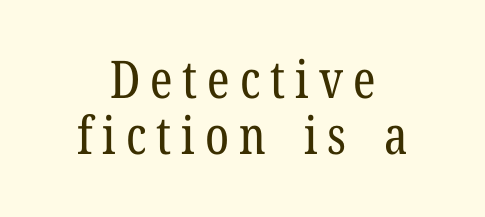
The image shows 52 px regular-weight, condensed serif type, upright; set centered, tight line spacing (1.08x), not underlined; low stroke contrast and a medium x-height.
